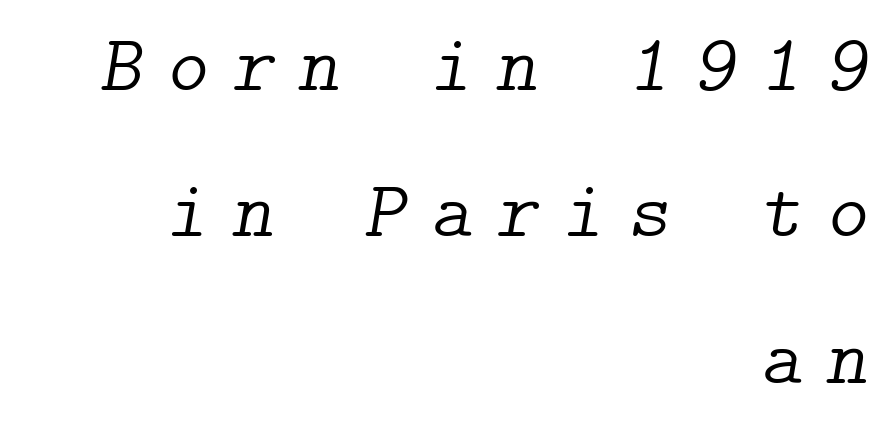
Q: Is the text bold? A: No.
Q: Is the text italic (slanted)? A: Yes, it leans right by about 9 degrees.
Q: Is the typeface a serif or a sans-serif typeface? A: Serif.
Q: Is the text underlined? A: No.
Q: How is the paragraph aligned? A: Right-aligned.
Q: Is the spacing between letters normal or unusually wide? A: Unusually wide.
Q: Width (condensed, normal, or wide)? A: Normal.
Q: Stroke contrast? A: Low.
Q: x-height? A: Medium.
